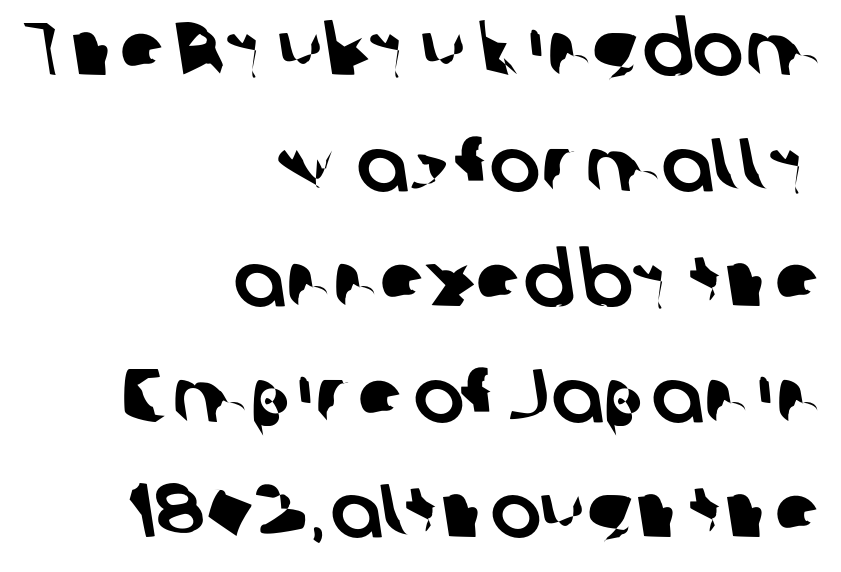
The image shows 76 px sans-serif type; set right-aligned, normal line spacing (1.52x), normal letter spacing, not underlined; low stroke contrast and a medium x-height.
